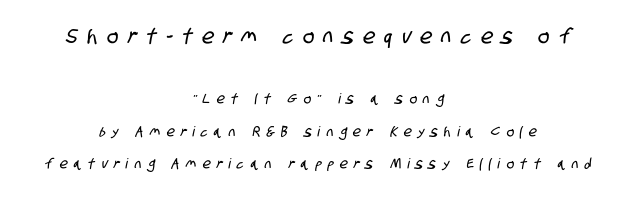
{"underline": "no", "align": "center", "line_spacing": "loose", "line_spacing_ratio": 2.31, "letter_spacing": "wide", "letter_spacing_em": 0.46, "larger_block": "first", "size_ratio": 1.5, "glyph_px": 21}
